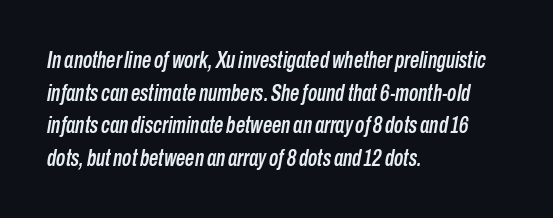
Q: Is the text italic (slanted)? A: Yes, it leans right by about 10 degrees.
Q: Is the text underlined? A: No.
Q: How is the paragraph aligned? A: Left-aligned.
Q: Is the spacing between letters normal or unusually wide? A: Normal.
Q: Is the spacing between lines tight, normal or loose? A: Normal.
